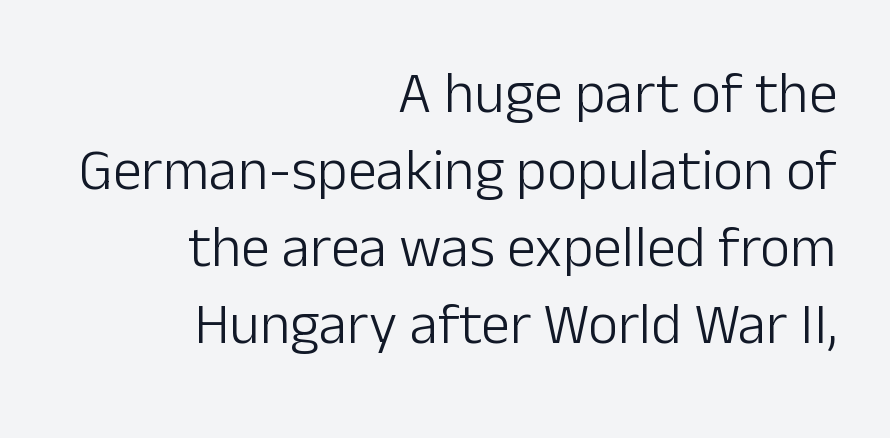
In terms of letterform style, serifs are entirely absent. The face used here is proportionally spaced, like ordinary book or web type. The foot of each line stays bare and open. Letter spacing: default. When letters stand straight like this, we call the style roman or upright.
